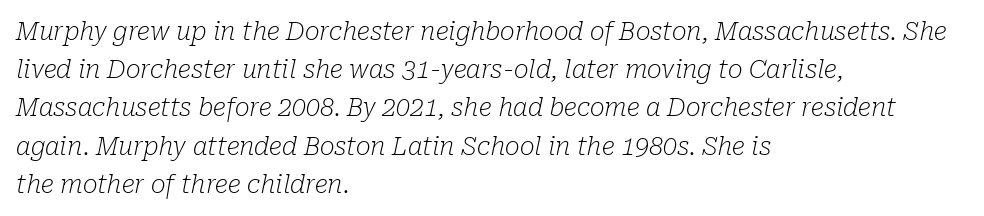
The image shows 25 px text type, italic (leaning right); set left-aligned, normal line spacing (1.53x), normal letter spacing, not underlined.
